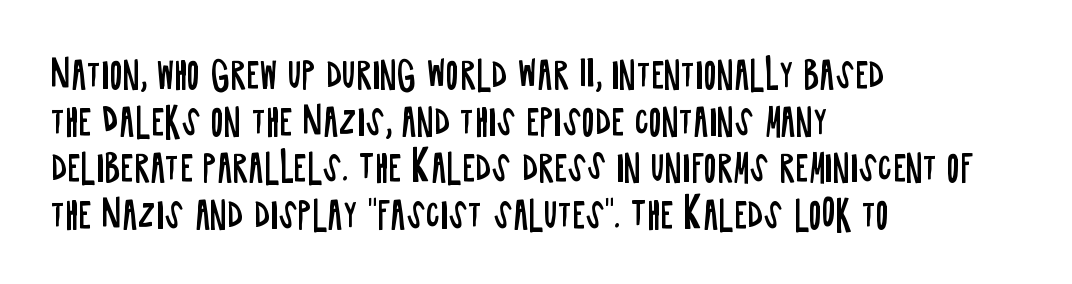
{"serif": "no", "italic": "no", "bold": "no", "weight": "regular", "width": "condensed", "stroke_contrast": "low", "x_height": "large", "monospaced": "no", "underline": "no", "align": "left", "line_spacing": "normal", "line_spacing_ratio": 1.33, "letter_spacing": "normal", "letter_spacing_em": 0.0, "glyph_px": 35}
